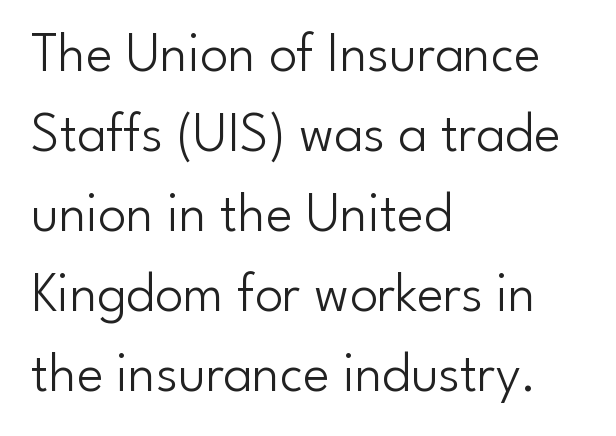
Each stroke keeps to a modest, everyday thickness or less. The rendering uses natural spacing where letterforms have individual widths. What stands out about the letter spacing? Nothing — it is the standard amount. The leading is moderate, giving the passage an even texture. Only glyphs here, with clear space below each row. A typesetter would mark this as roman, not italic.
